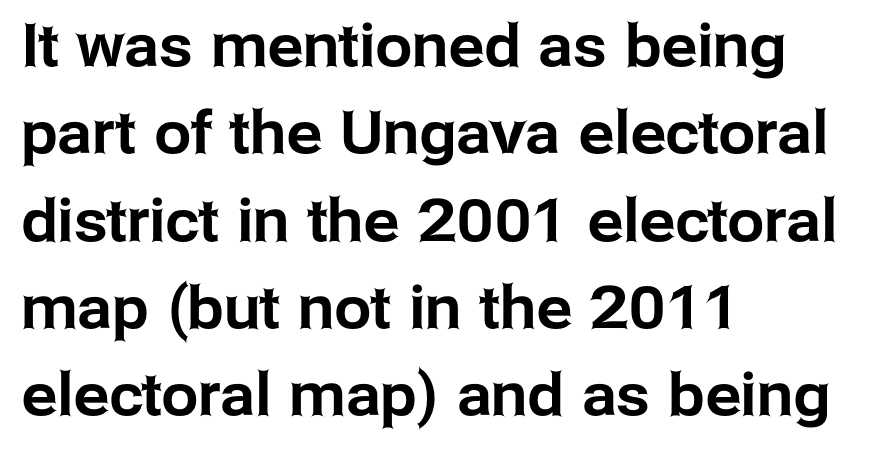
{"serif": "no", "italic": "no", "width": "normal", "stroke_contrast": "low", "x_height": "medium", "monospaced": "no", "underline": "no", "align": "left", "line_spacing": "normal", "line_spacing_ratio": 1.48, "letter_spacing": "normal", "letter_spacing_em": 0.0, "glyph_px": 59}
